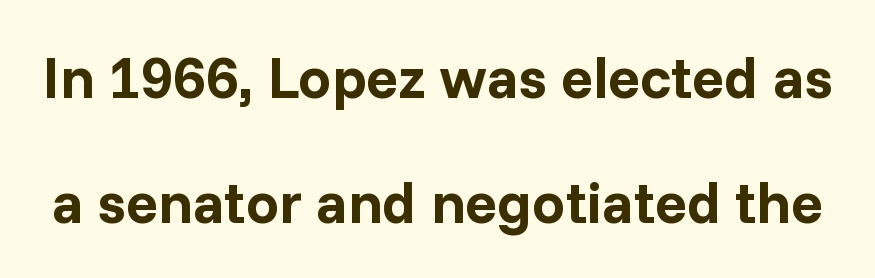
The image shows 59 px bold sans-serif type, upright; set loose line spacing (2.12x), normal letter spacing, not underlined; low stroke contrast and a medium x-height.
